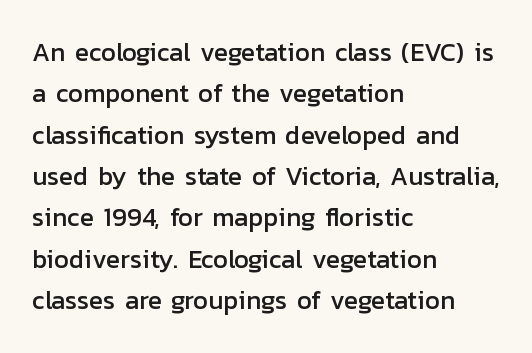
The image shows 26 px text type, upright; set left-aligned, normal line spacing (1.59x), normal letter spacing, not underlined.
